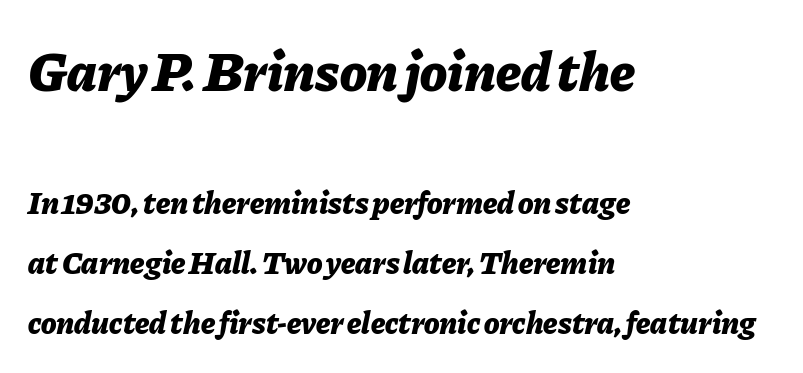
{"italic": "yes", "lean": "right", "slant_degrees": 11, "bold": "yes", "weight": "bold", "width": "normal", "stroke_contrast": "low", "x_height": "medium", "monospaced": "no", "underline": "no", "align": "left", "line_spacing_ratio": 1.88, "letter_spacing": "normal", "letter_spacing_em": 0.0, "larger_block": "first", "size_ratio": 1.75, "glyph_px": 56}
